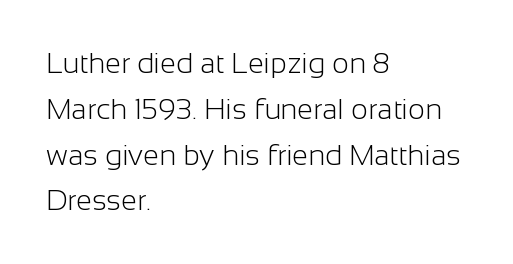
A typesetter would call this proportional, since set widths differ per character. This sample keeps an unexceptional amount of space between lines. The face used here is rendered with its standard letterfit. Where is the straight margin? On the left. The typeface chosen for these lines omits serifs. Unbolded letterforms with no extra heft.
